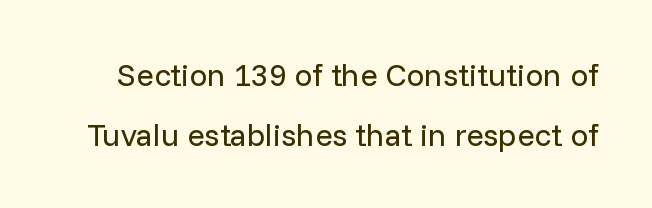
The image shows 32 px regular-weight sans-serif type, upright; set line spacing 1.86x, normal letter spacing, not underlined; low stroke contrast and a medium x-height.
